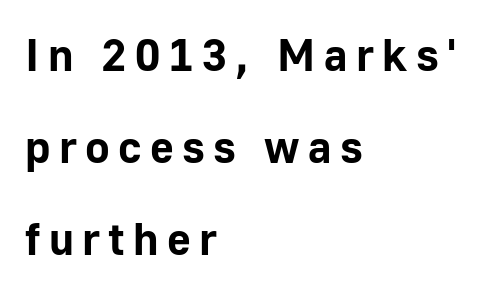
Its strokes are broad and dark, the hallmark of bold type. The face used here is a sans, in the tradition of grotesques and geometrics. Any mark beneath the type? The region is blank. Character widths vary here, with narrow letters taking less room than wide ones.
